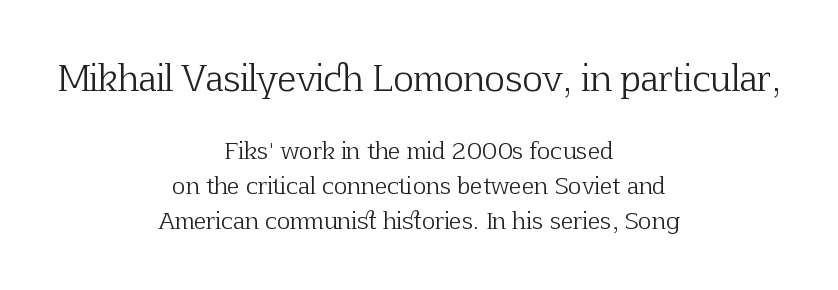
{"serif": "yes", "italic": "no", "bold": "no", "weight": "light", "width": "normal", "stroke_contrast": "low", "x_height": "medium", "monospaced": "no", "underline": "no", "align": "center", "line_spacing": "normal", "line_spacing_ratio": 1.52, "letter_spacing": "normal", "letter_spacing_em": 0.0, "larger_block": "first", "size_ratio": 1.52, "glyph_px": 35}
